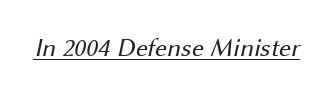
The image shows 26 px text type; set normal letter spacing, underlined.
